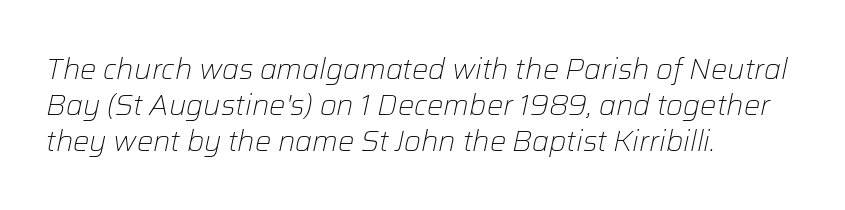
The passage shown leans; its letterforms are oblique. No chunkiness to these letters — they're not bold. Underlining? Definitely not there. Caption: standard tracking, unaltered. A student would call this left alignment; a typographer would say flush left, rag right. A typesetter would call this proportional, since set widths differ per character.
